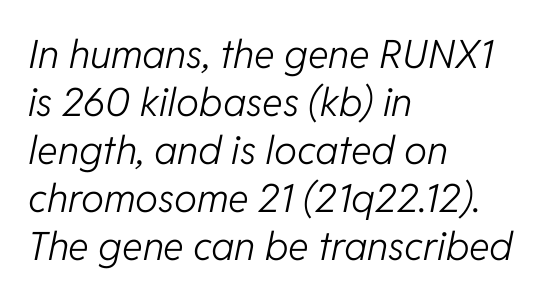
Standard letterfit; no display-style spreading of the glyphs. The glyphs look as if they've been sheared to an angle. Varying glyph widths throughout — classic text-font behaviour. The foot of each line stays bare and open. Stroke thickness stays within the range of a standard reading face or lighter.
